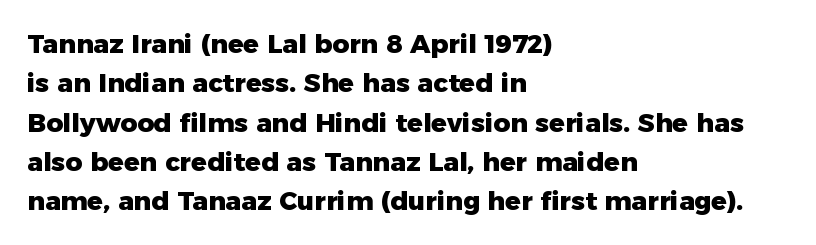
The image shows 26 px bold type, upright; set left-aligned, normal line spacing (1.51x), normal letter spacing, not underlined.
